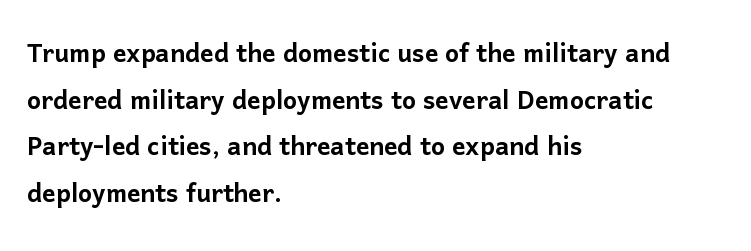
Q: Is the text italic (slanted)? A: No, it is upright.
Q: Is the typeface a serif or a sans-serif typeface? A: Sans-serif.
Q: Is the text underlined? A: No.
Q: How is the paragraph aligned? A: Left-aligned.
Q: Is the spacing between letters normal or unusually wide? A: Normal.
Q: Is the spacing between lines tight, normal or loose? A: Normal.
Q: Width (condensed, normal, or wide)? A: Normal.
Q: Stroke contrast? A: Low.
Q: x-height? A: Medium.
Q: Monospaced? A: No.
